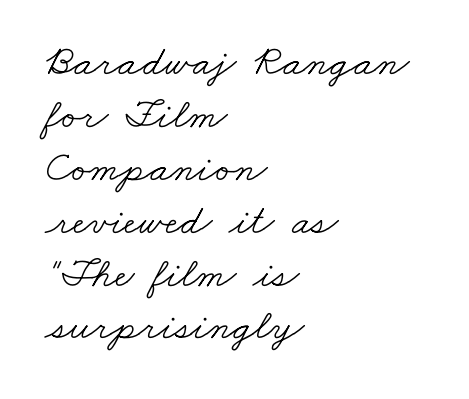
{"serif": "yes", "bold": "no", "weight": "light", "width": "wide", "stroke_contrast": "low", "x_height": "small", "monospaced": "no", "underline": "no", "align": "left", "line_spacing_ratio": 1.23, "letter_spacing": "normal", "letter_spacing_em": 0.0, "glyph_px": 43}
